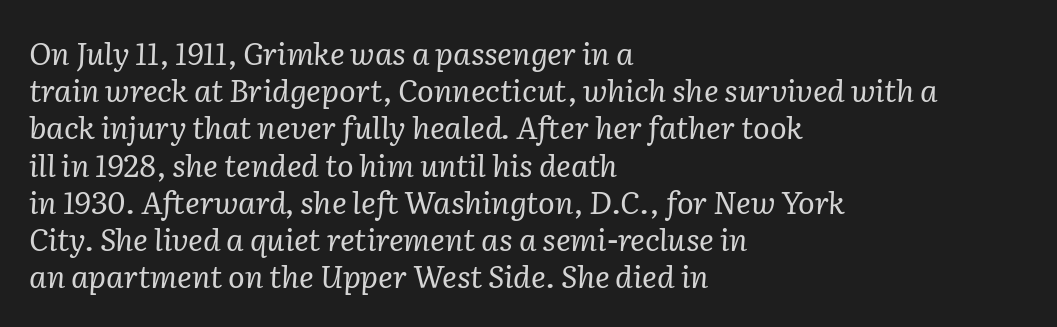
Teacher's note: observe the even left margin — that is flush-left alignment. Unmarked baselines from the first word to the last. This reads as an unemphasized weight, regular at the heaviest. This rendering employs a face with finishing strokes, i.e., a serif. This sample uses plain, unmodified letter spacing. Slant detected: the letters are inclined.
